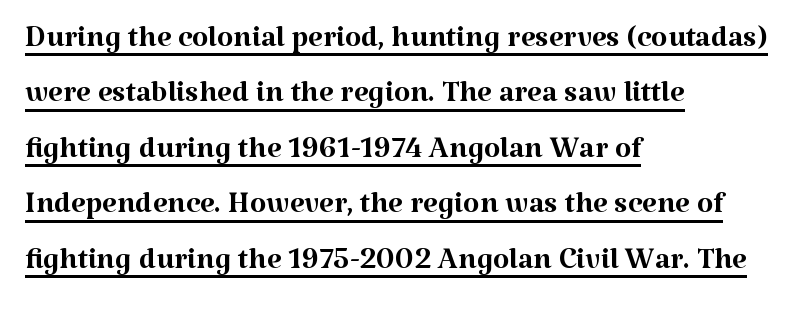
Weight: in the light-to-regular range. Layout note: lines flush left. Is there much room between lines? A standard amount, neither cramped nor airy. These lines are rendered in a variable-pitch font. Typographically, this falls in the serif category.
